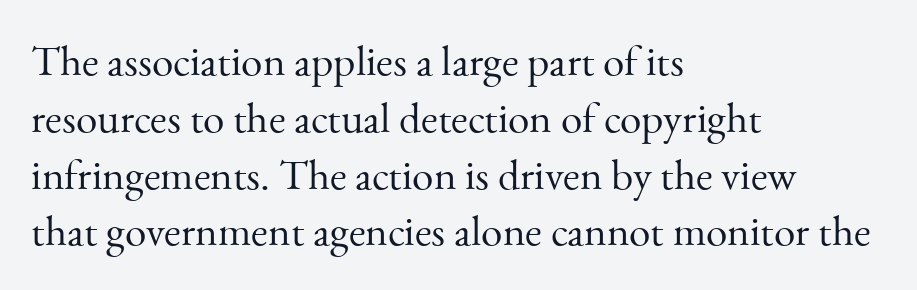
The image shows 43 px light serif type, upright; set left-aligned, normal line spacing (1.32x), normal letter spacing, not underlined; medium stroke contrast and a small x-height.
